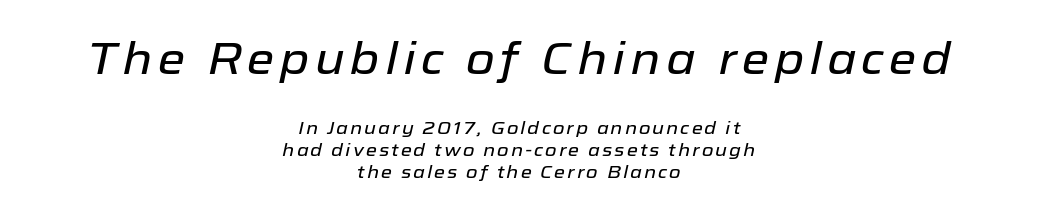
Yep, that's italic — everything's leaning. Each letter keeps its own natural width here, so spacing adapts to shape. Check under the words: just untouched page. Each line is balanced around a shared central axis. Of the two passages, the one on top uses the larger point size.
